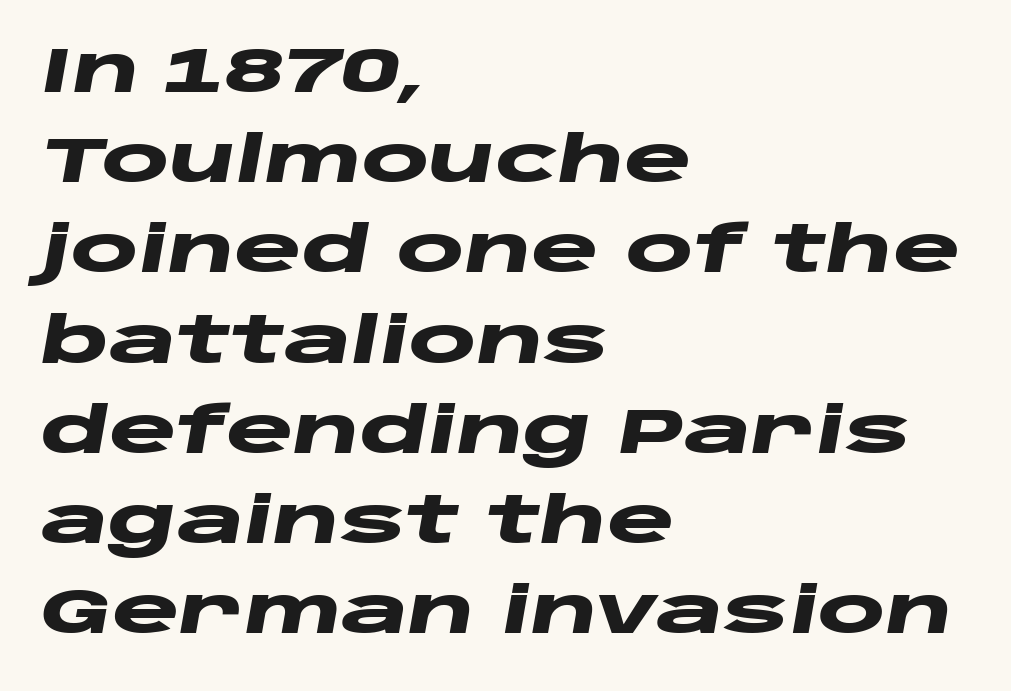
Does the weight exceed regular? Yes, all the way to bold. Character widths vary here, with narrow letters taking less room than wide ones. This sample uses an oblique cut, with every glyph tilted off the vertical. Only glyphs here, with clear space below each row.
